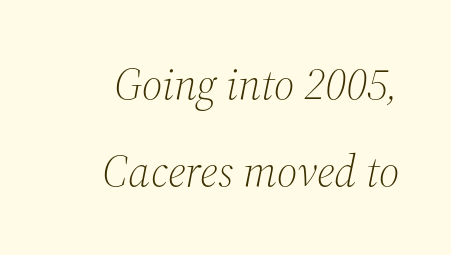
Q: Is the text bold? A: No.
Q: Is the text italic (slanted)? A: Yes, it leans right by about 12 degrees.
Q: Is the typeface a serif or a sans-serif typeface? A: Serif.
Q: Is the text underlined? A: No.
Q: Is the spacing between letters normal or unusually wide? A: Normal.
Q: Is the spacing between lines tight, normal or loose? A: Loose.
Q: Width (condensed, normal, or wide)? A: Normal.
Q: Stroke contrast? A: Medium.
Q: x-height? A: Medium.
Q: Monospaced? A: No.
